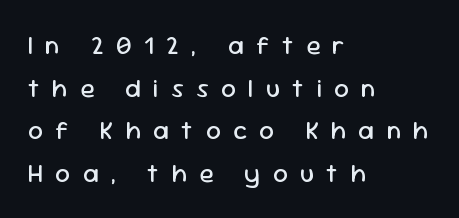
{"italic": "no", "bold": "no", "underline": "no", "align": "left", "line_spacing": "normal", "line_spacing_ratio": 1.64, "letter_spacing": "wide", "letter_spacing_em": 0.47, "glyph_px": 26}
